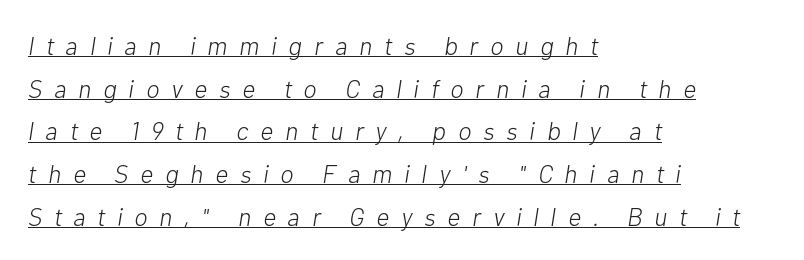
Q: Is the text bold? A: No.
Q: Is the text italic (slanted)? A: Yes, it leans right by about 10 degrees.
Q: Is the text underlined? A: Yes.
Q: How is the paragraph aligned? A: Left-aligned.
Q: Is the spacing between letters normal or unusually wide? A: Unusually wide.
